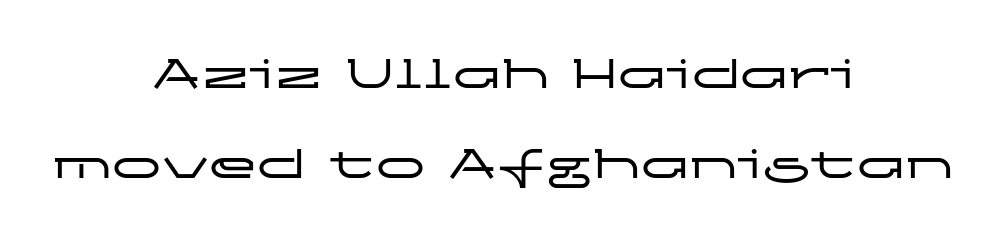
The image shows 49 px wide sans-serif type, upright; set centered, line spacing 1.83x, normal letter spacing, not underlined; low stroke contrast and a medium x-height.
